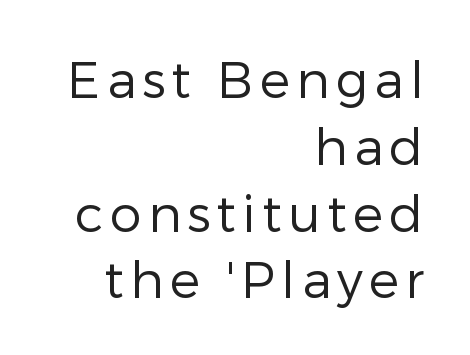
Q: Is the text bold? A: No.
Q: Is the text italic (slanted)? A: No, it is upright.
Q: Is the typeface a serif or a sans-serif typeface? A: Sans-serif.
Q: Is the text underlined? A: No.
Q: How is the paragraph aligned? A: Right-aligned.
Q: Is the spacing between lines tight, normal or loose? A: Normal.
Q: Width (condensed, normal, or wide)? A: Normal.
Q: Stroke contrast? A: Low.
Q: x-height? A: Medium.
Q: Monospaced? A: No.
